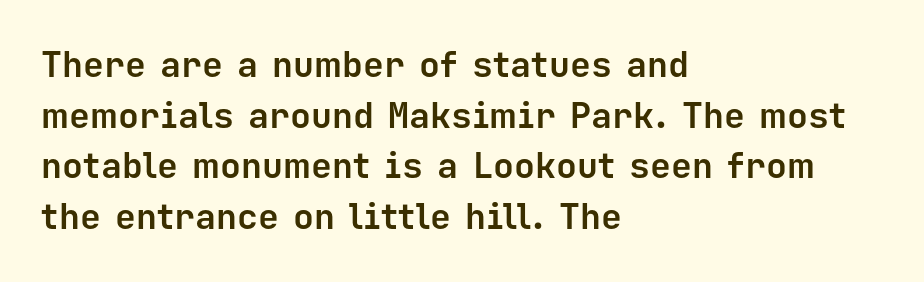
Q: Is the text bold? A: Yes.
Q: Is the text italic (slanted)? A: No, it is upright.
Q: Is the typeface a serif or a sans-serif typeface? A: Sans-serif.
Q: Is the text underlined? A: No.
Q: How is the paragraph aligned? A: Left-aligned.
Q: Is the spacing between letters normal or unusually wide? A: Normal.
Q: Is the spacing between lines tight, normal or loose? A: Normal.
Q: Width (condensed, normal, or wide)? A: Normal.
Q: Stroke contrast? A: Low.
Q: x-height? A: Medium.
Q: Monospaced? A: Yes.
